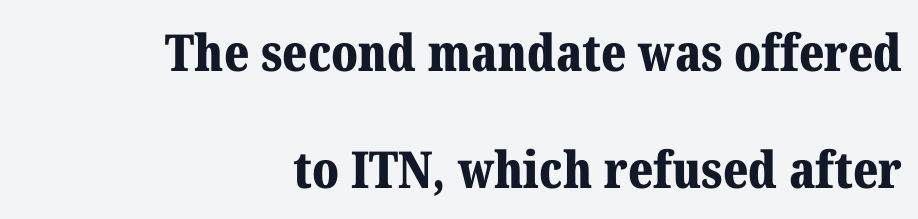
{"serif": "yes", "italic": "no", "bold": "yes", "weight": "bold", "width": "normal", "stroke_contrast": "medium", "x_height": "medium", "monospaced": "no", "underline": "no", "align": "right", "line_spacing": "loose", "line_spacing_ratio": 2.29, "letter_spacing": "normal", "letter_spacing_em": 0.0, "glyph_px": 51}
